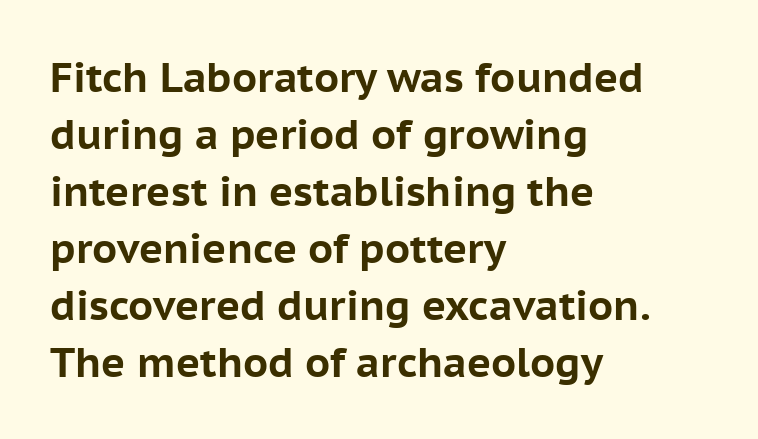
This rendering features lettering with no underline. The characters display no serif detailing; their extremities are plain. Each letter keeps its own natural width here, so spacing adapts to shape. These lines are set flush left with a ragged right edge. Reading down the column, the eye jumps a familiar distance to each next line.
